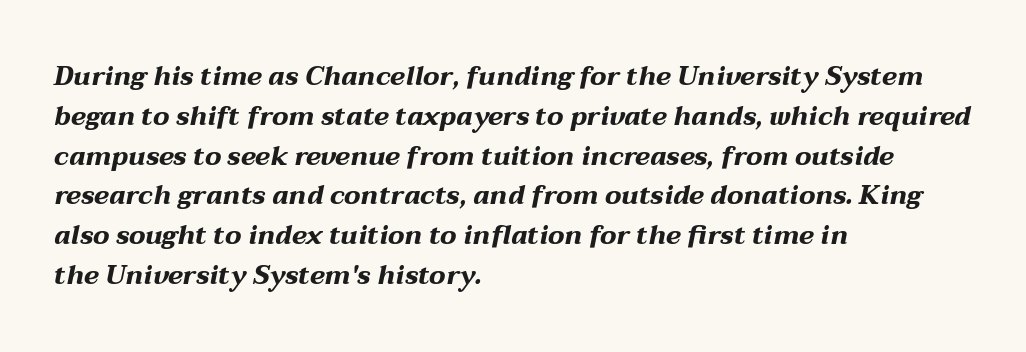
Q: Is the text bold? A: Yes.
Q: Is the text italic (slanted)? A: Yes, it leans right by about 12 degrees.
Q: Is the text underlined? A: No.
Q: How is the paragraph aligned? A: Left-aligned.
Q: Is the spacing between letters normal or unusually wide? A: Normal.
Q: Is the spacing between lines tight, normal or loose? A: Normal.
